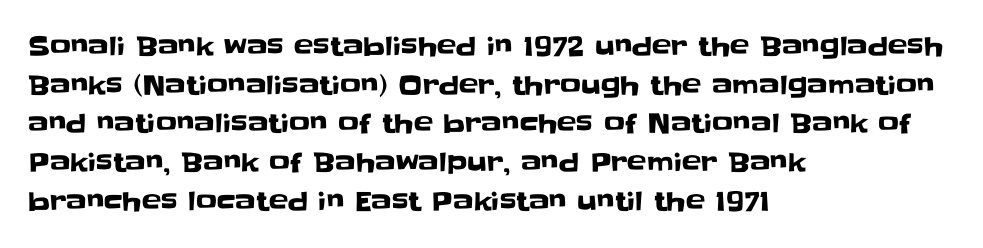
The image shows 26 px text type, upright; set left-aligned, normal line spacing (1.49x), normal letter spacing, not underlined.
